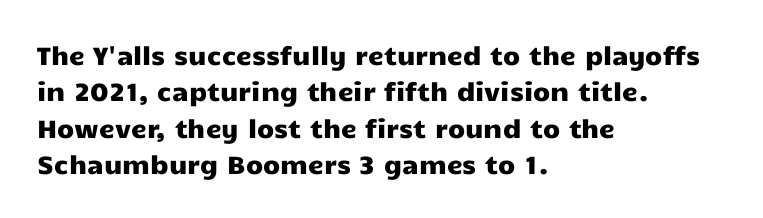
Q: Is the text italic (slanted)? A: No, it is upright.
Q: Is the text underlined? A: No.
Q: How is the paragraph aligned? A: Left-aligned.
Q: Is the spacing between letters normal or unusually wide? A: Normal.
Q: Is the spacing between lines tight, normal or loose? A: Normal.
